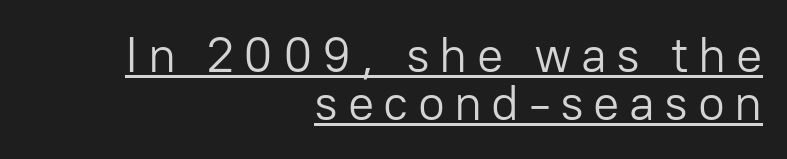
No letter is thick-stroked: the sample isn't bold. Unlike italic type, these characters show no tilt at all. Character widths vary here, with narrow letters taking less room than wide ones. The designer dialed line spacing down below the default. The glyphs are accompanied by a horizontal stroke just below them.
